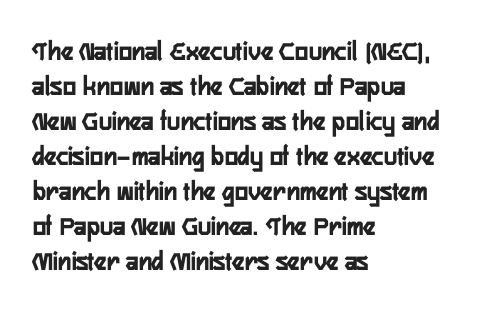
If you drew a ruler down the left edge, every line would touch it. Is there any slant? The stems are plumb. Is this a sans? Yes — the strokes have no serifs. In terms of leading, this rendering sits right in the middle.
